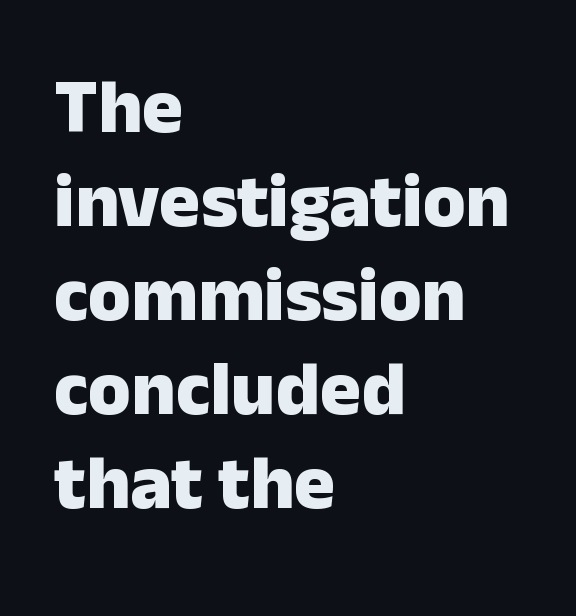
Q: Is the text bold? A: Yes.
Q: Is the text italic (slanted)? A: No, it is upright.
Q: Is the typeface a serif or a sans-serif typeface? A: Sans-serif.
Q: Is the text underlined? A: No.
Q: How is the paragraph aligned? A: Left-aligned.
Q: Is the spacing between letters normal or unusually wide? A: Normal.
Q: Width (condensed, normal, or wide)? A: Normal.
Q: Stroke contrast? A: Low.
Q: x-height? A: Medium.
Q: Monospaced? A: No.
